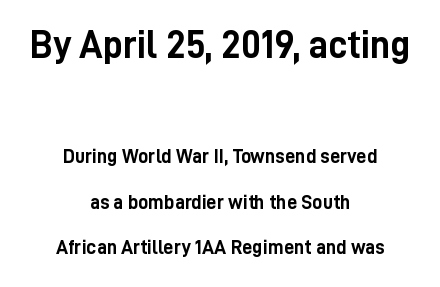
Q: Is the text bold? A: Yes.
Q: Is the text italic (slanted)? A: No, it is upright.
Q: Is the typeface a serif or a sans-serif typeface? A: Sans-serif.
Q: Is the text underlined? A: No.
Q: How is the paragraph aligned? A: Centered.
Q: Is the spacing between letters normal or unusually wide? A: Normal.
Q: Is the spacing between lines tight, normal or loose? A: Loose.
Q: Which block of text is set in a larger size, the first (top) or the second (bottom)? A: The first (top) one.
Q: Width (condensed, normal, or wide)? A: Condensed.
Q: Stroke contrast? A: Low.
Q: x-height? A: Medium.
Q: Monospaced? A: No.
